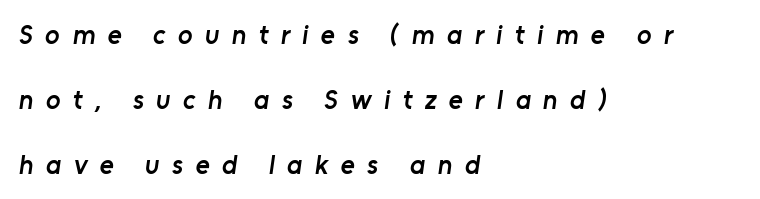
Look at the tracking — it's clearly loosened, letters drifting apart. Rows of type keep a wide berth in the vertical direction. The passage shown is semibold, sitting just below true bold. Which margin do the lines hug? The left one — the right edge is uneven. The space beneath each line is pristine and unruled.
